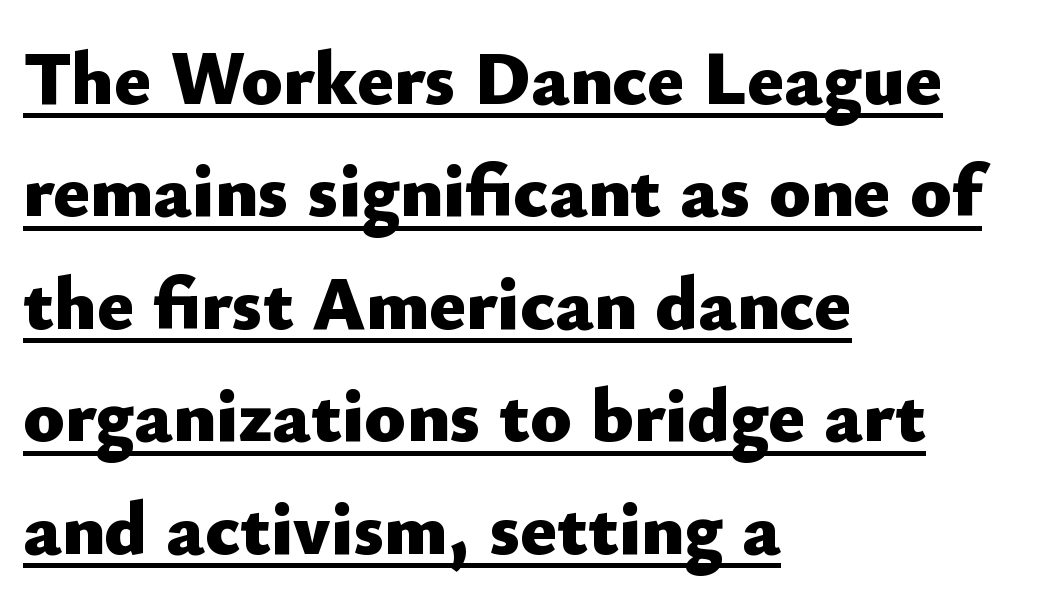
Q: Is the text bold? A: Yes.
Q: Is the text italic (slanted)? A: No, it is upright.
Q: Is the typeface a serif or a sans-serif typeface? A: Sans-serif.
Q: Is the text underlined? A: Yes.
Q: How is the paragraph aligned? A: Left-aligned.
Q: Is the spacing between letters normal or unusually wide? A: Normal.
Q: Is the spacing between lines tight, normal or loose? A: Normal.
Q: Width (condensed, normal, or wide)? A: Normal.
Q: Stroke contrast? A: Low.
Q: x-height? A: Small.
Q: Monospaced? A: No.
